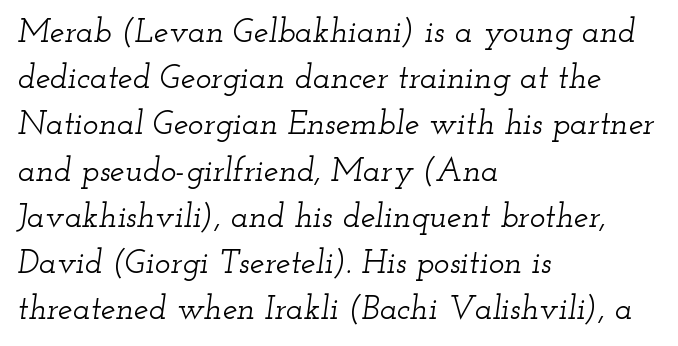
The image shows 33 px wide serif type, italic (leaning right); set left-aligned, normal line spacing (1.4x), normal letter spacing, not underlined; low stroke contrast and a small x-height.
